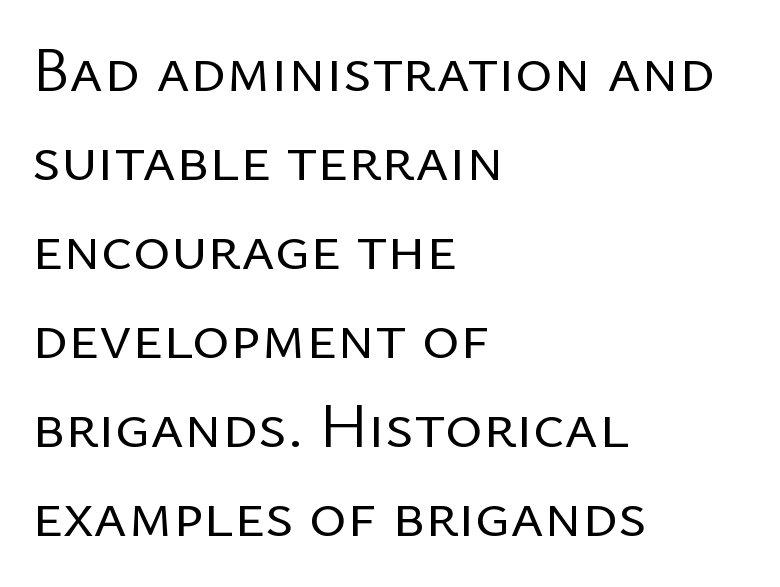
Q: Is the text bold? A: No.
Q: Is the text italic (slanted)? A: No, it is upright.
Q: Is the typeface a serif or a sans-serif typeface? A: Sans-serif.
Q: Is the text underlined? A: No.
Q: How is the paragraph aligned? A: Left-aligned.
Q: Is the spacing between letters normal or unusually wide? A: Normal.
Q: Is the spacing between lines tight, normal or loose? A: Normal.
Q: Width (condensed, normal, or wide)? A: Normal.
Q: Stroke contrast? A: Low.
Q: x-height? A: Medium.
Q: Monospaced? A: No.
